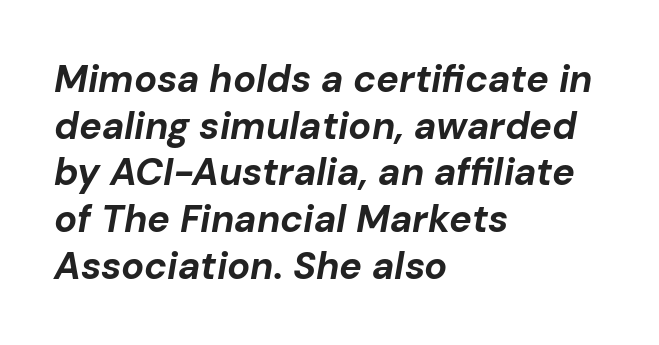
The image shows 38 px bold type, italic (leaning right); set left-aligned, line spacing 1.23x, normal letter spacing, not underlined; low stroke contrast and a medium x-height.
